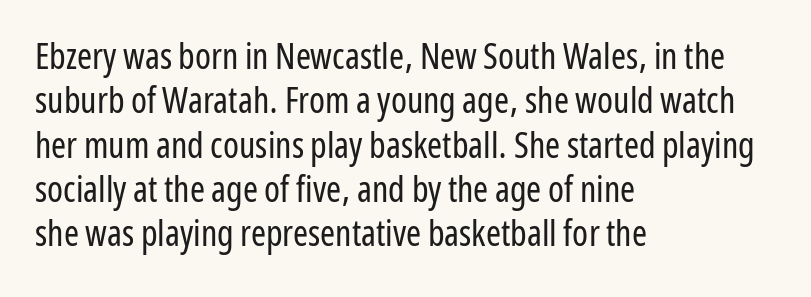
The image shows 36 px regular-weight, condensed sans-serif type, upright; set left-aligned, line spacing 1.23x, normal letter spacing, not underlined; low stroke contrast and a medium x-height.
